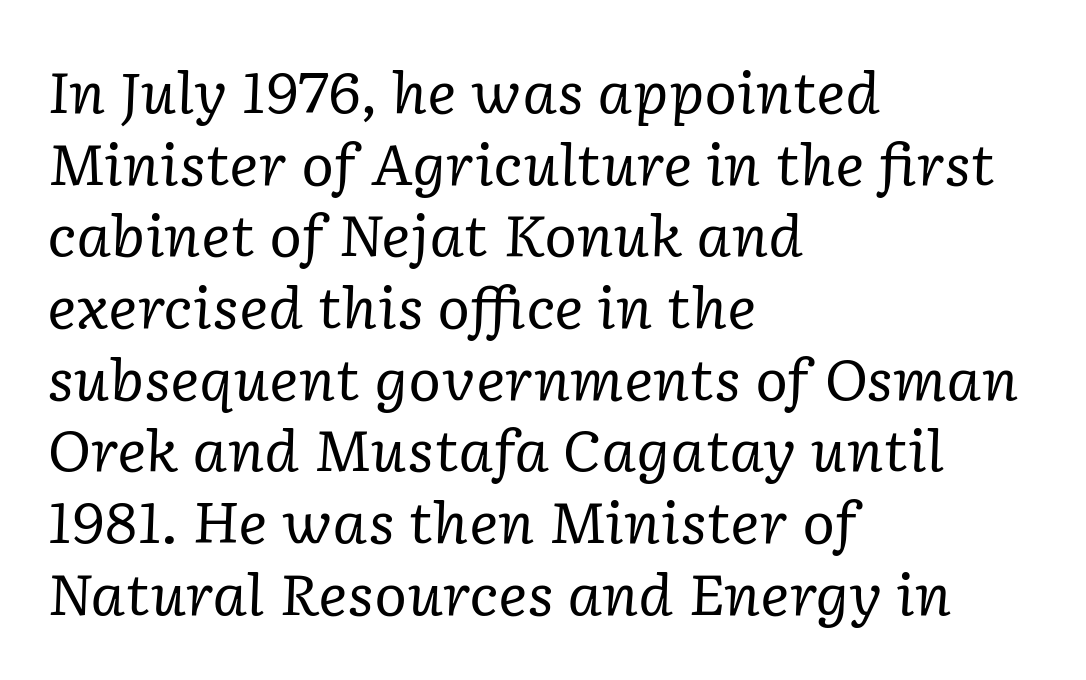
Compared with ordinary roman type, these characters are visibly tilted. These lines are rendered in a variable-pitch font. Characters follow at the spacing the type designer built in. Look at the bottom of the vertical strokes: they flare into serifs here.
